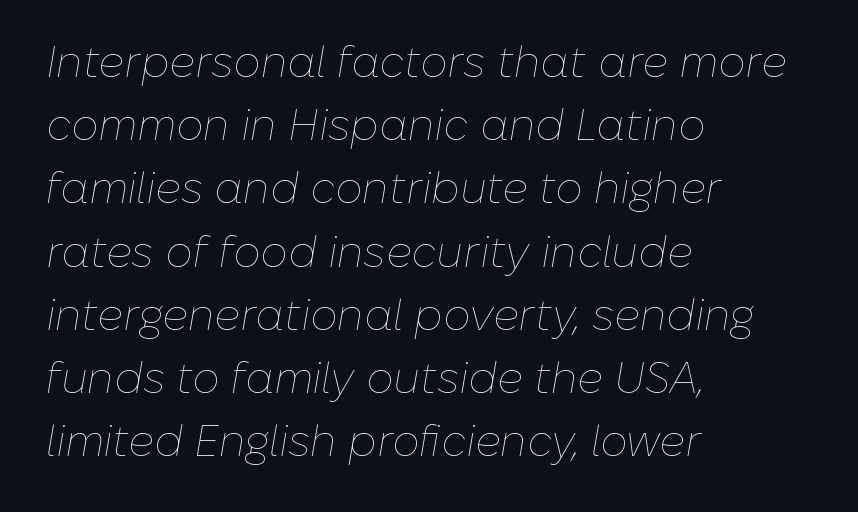
{"italic": "yes", "lean": "right", "slant_degrees": 10, "bold": "no", "weight": "thin", "width": "normal", "stroke_contrast": "low", "x_height": "medium", "monospaced": "no", "underline": "no", "align": "left", "line_spacing": "normal", "line_spacing_ratio": 1.47, "letter_spacing": "normal", "letter_spacing_em": 0.0, "glyph_px": 43}
